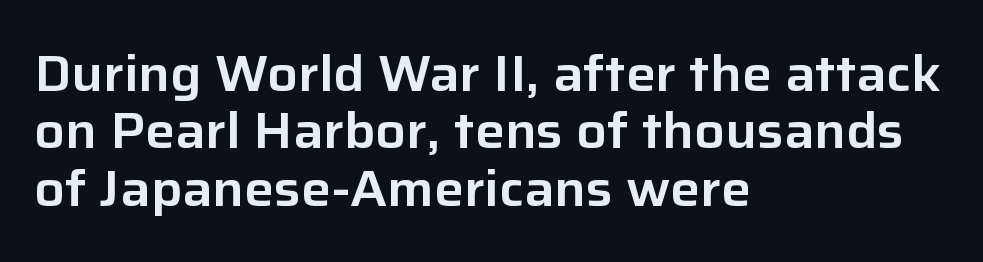
{"serif": "no", "italic": "no", "width": "normal", "stroke_contrast": "low", "x_height": "medium", "monospaced": "no", "underline": "no", "align": "left", "line_spacing": "tight", "line_spacing_ratio": 1.15, "letter_spacing": "normal", "letter_spacing_em": 0.0, "glyph_px": 50}
